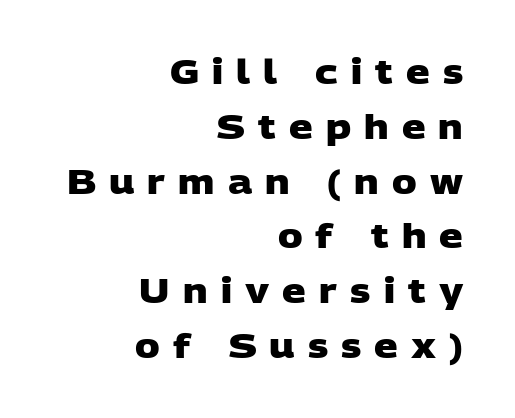
{"serif": "no", "bold": "yes", "weight": "heavy", "width": "wide", "stroke_contrast": "low", "x_height": "large", "monospaced": "no", "underline": "no", "align": "right", "line_spacing": "normal", "line_spacing_ratio": 1.66, "letter_spacing": "wide", "letter_spacing_em": 0.4, "glyph_px": 33}
